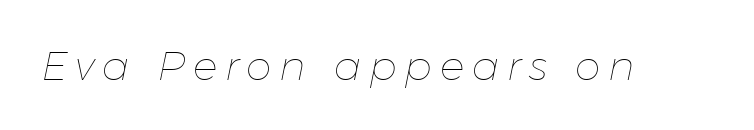
The strokes carry an ordinary text weight at most. The passage shown is not underscored anywhere. This sample has the flowing, uneven cadence of proportional lettering. Italic: yes, the glyphs are oblique.
